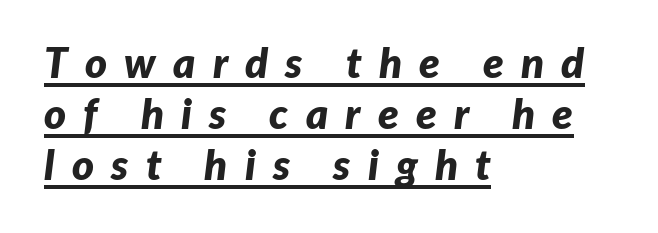
Q: Is the text bold? A: Yes.
Q: Is the text italic (slanted)? A: Yes, it leans right by about 7 degrees.
Q: Is the text underlined? A: Yes.
Q: How is the paragraph aligned? A: Left-aligned.
Q: Is the spacing between letters normal or unusually wide? A: Unusually wide.
Q: Width (condensed, normal, or wide)? A: Normal.
Q: Stroke contrast? A: Low.
Q: x-height? A: Medium.
Q: Monospaced? A: No.
